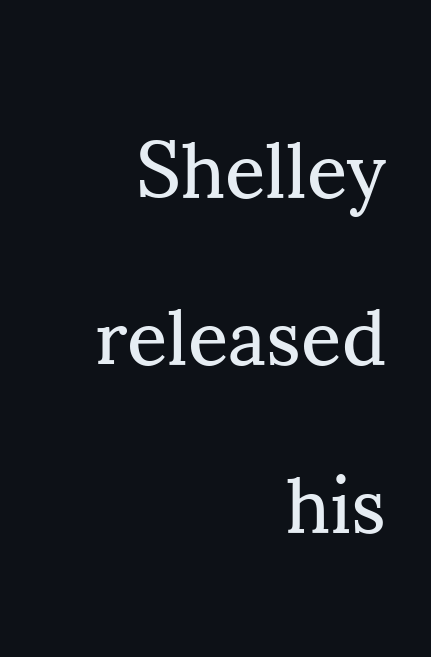
Q: Is the text bold? A: No.
Q: Is the text italic (slanted)? A: No, it is upright.
Q: Is the typeface a serif or a sans-serif typeface? A: Serif.
Q: Is the text underlined? A: No.
Q: How is the paragraph aligned? A: Right-aligned.
Q: Is the spacing between letters normal or unusually wide? A: Normal.
Q: Is the spacing between lines tight, normal or loose? A: Loose.
Q: Width (condensed, normal, or wide)? A: Normal.
Q: Stroke contrast? A: Medium.
Q: x-height? A: Small.
Q: Monospaced? A: No.
